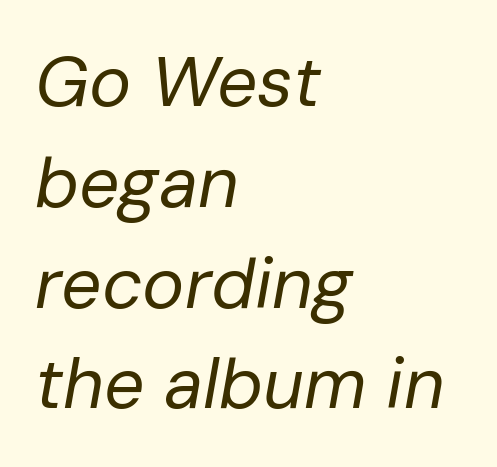
Q: Is the text bold? A: No.
Q: Is the text italic (slanted)? A: Yes, it leans right by about 10 degrees.
Q: Is the text underlined? A: No.
Q: How is the paragraph aligned? A: Left-aligned.
Q: Is the spacing between letters normal or unusually wide? A: Normal.
Q: Is the spacing between lines tight, normal or loose? A: Normal.
Q: Width (condensed, normal, or wide)? A: Normal.
Q: Stroke contrast? A: Low.
Q: x-height? A: Medium.
Q: Monospaced? A: No.
